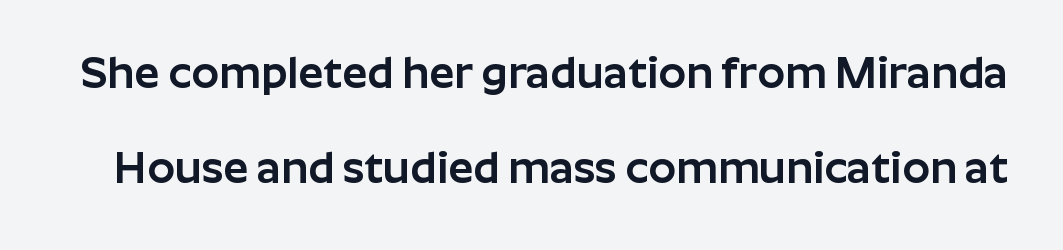
Note the varied advance widths — an 'i' is clearly narrower than an 'm'. This rendering employs a face without finishing strokes, i.e., a sans-serif. Summary of vertical rhythm: relaxed, with wide interline spacing. Ordinary non-slanted type is in use. Descenders hang freely into open space. Glyph-to-glyph distance matches everyday printed text.
